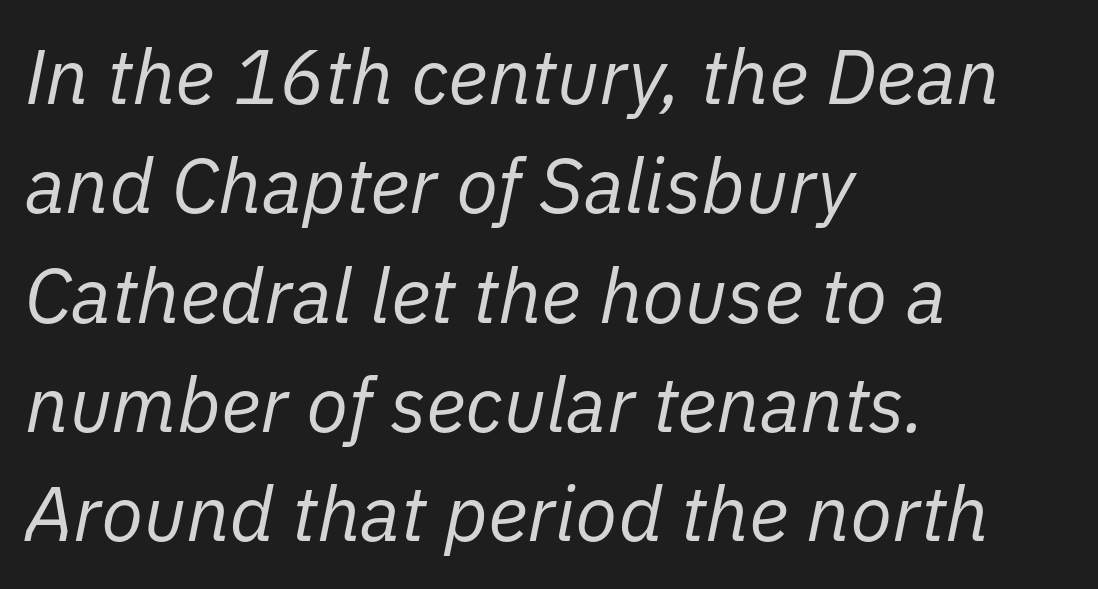
The image shows 77 px regular-weight type, italic (leaning right); set left-aligned, normal line spacing (1.42x), normal letter spacing, not underlined; low stroke contrast and a medium x-height.
